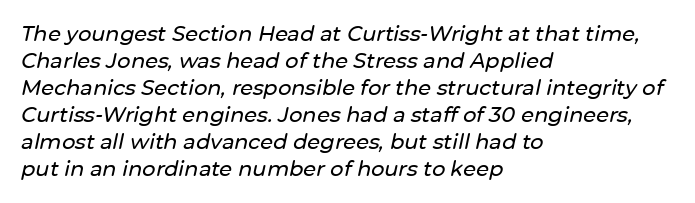
{"italic": "yes", "lean": "right", "slant_degrees": 12, "underline": "no", "align": "left", "line_spacing": "normal", "line_spacing_ratio": 1.29, "letter_spacing": "normal", "letter_spacing_em": 0.0, "glyph_px": 21}
